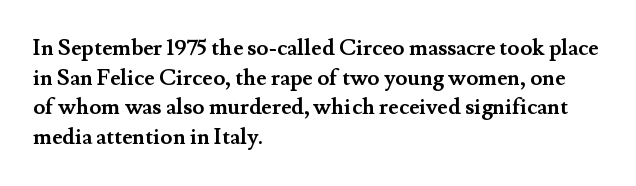
Q: Is the text bold? A: Yes.
Q: Is the text italic (slanted)? A: No, it is upright.
Q: Is the text underlined? A: No.
Q: How is the paragraph aligned? A: Left-aligned.
Q: Is the spacing between letters normal or unusually wide? A: Normal.
Q: Is the spacing between lines tight, normal or loose? A: Normal.
